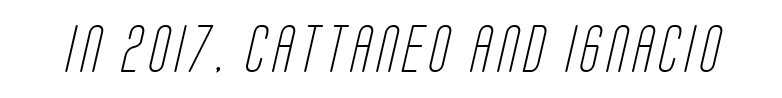
Plain, unruled lines of type. Note the varied advance widths — an 'i' is clearly narrower than an 'm'. This reads as an unemphasized weight, regular at the heaviest. What kind of face is this? One without serifs — a sans.
